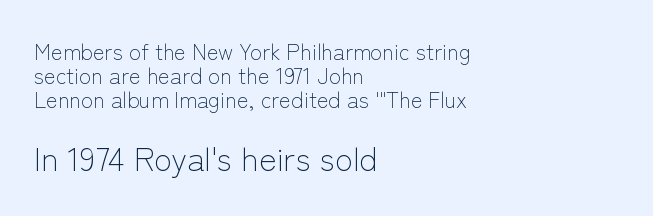
{"serif": "no", "italic": "no", "bold": "no", "weight": "light", "width": "normal", "stroke_contrast": "low", "x_height": "medium", "monospaced": "no", "underline": "no", "align": "left", "line_spacing": "tight", "line_spacing_ratio": 1.09, "letter_spacing": "normal", "letter_spacing_em": 0.0, "larger_block": "second", "size_ratio": 1.5, "glyph_px": 33}
